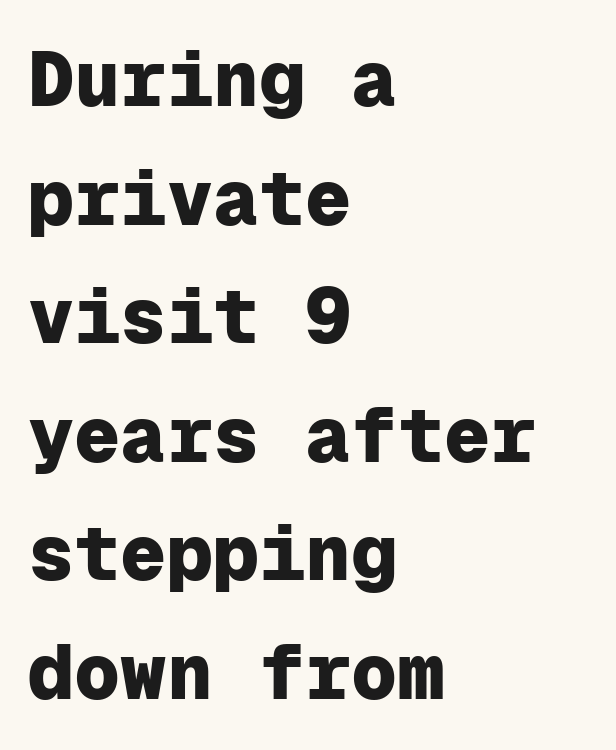
Q: Is the text bold? A: Yes.
Q: Is the text italic (slanted)? A: No, it is upright.
Q: Is the typeface a serif or a sans-serif typeface? A: Sans-serif.
Q: Is the text underlined? A: No.
Q: How is the paragraph aligned? A: Left-aligned.
Q: Is the spacing between letters normal or unusually wide? A: Normal.
Q: Is the spacing between lines tight, normal or loose? A: Normal.
Q: Width (condensed, normal, or wide)? A: Normal.
Q: Stroke contrast? A: Low.
Q: x-height? A: Medium.
Q: Monospaced? A: Yes.
